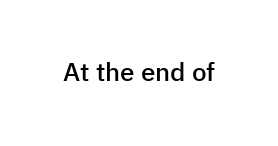
The image shows 26 px text type, upright; set normal letter spacing, not underlined.
